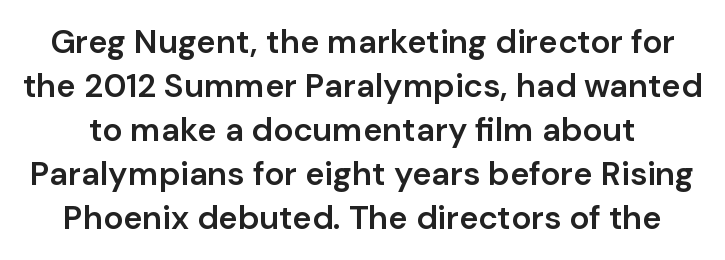
Rendered with straight, roman letterforms. These lines are rendered in a variable-pitch font. This rendering leaves character spacing at its baseline value. Notice the strokes are somewhat thickened but not fully heavy: this is a semibold. These lines sit exactly where default settings would place them.
